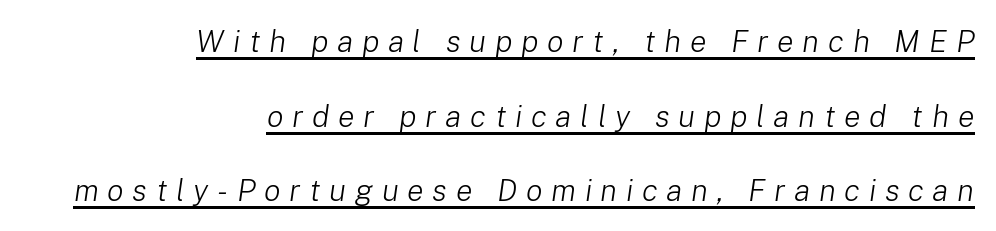
Q: Is the text bold? A: No.
Q: Is the text italic (slanted)? A: Yes, it leans right by about 8 degrees.
Q: Is the text underlined? A: Yes.
Q: How is the paragraph aligned? A: Right-aligned.
Q: Is the spacing between letters normal or unusually wide? A: Unusually wide.
Q: Is the spacing between lines tight, normal or loose? A: Loose.
Q: Width (condensed, normal, or wide)? A: Normal.
Q: Stroke contrast? A: Low.
Q: x-height? A: Medium.
Q: Monospaced? A: No.
